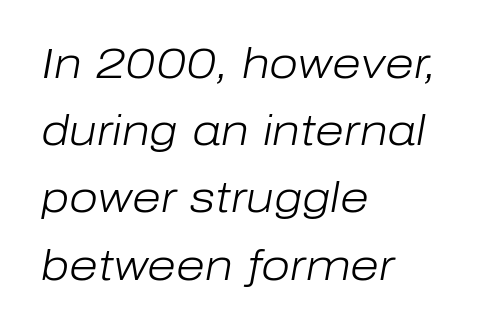
The block of text has a typical density, with ordinary space between rows. The paragraph shown leans on its left margin. The string is rendered with underlining switched off. Think of a printed novel: that variable character pitch is what you see here. Compared with typical body copy, the letter spacing here is the same.
